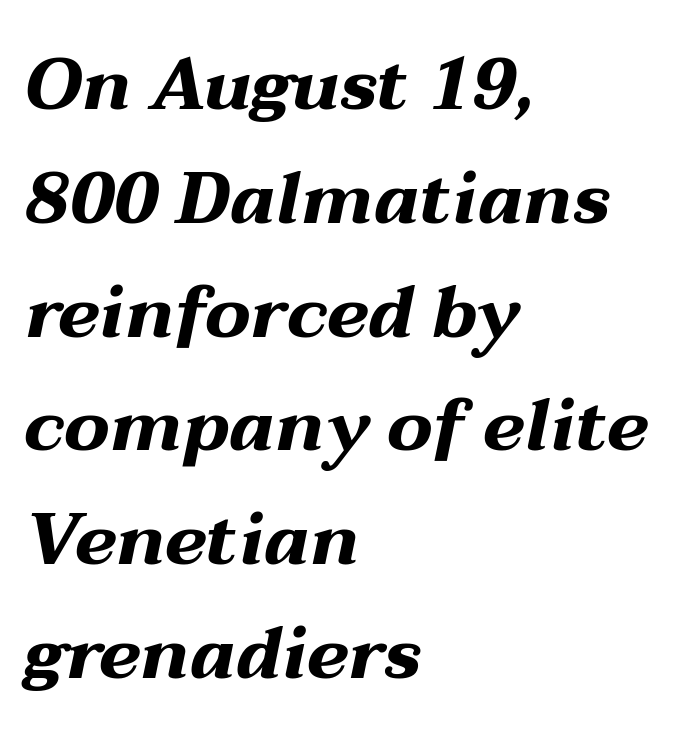
The lines sit at an ordinary, default distance from one another. The line texture is even and compact thanks to regular tracking. Is the block centered? No — it sits flush against the left margin. It's the slanting kind of type. Just letters on the line, the space beneath them empty.
